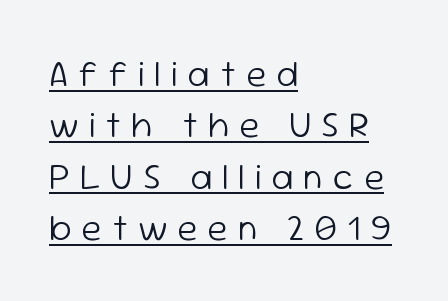
The image shows 37 px light sans-serif type, upright; set left-aligned, normal line spacing (1.39x), unusually wide letter spacing (+0.27 em), underlined; low stroke contrast and a medium x-height.
